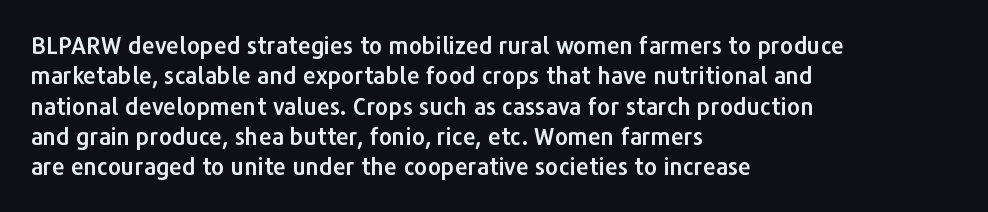
The image shows 23 px text type, upright; set left-aligned, normal line spacing (1.32x), normal letter spacing, not underlined.
